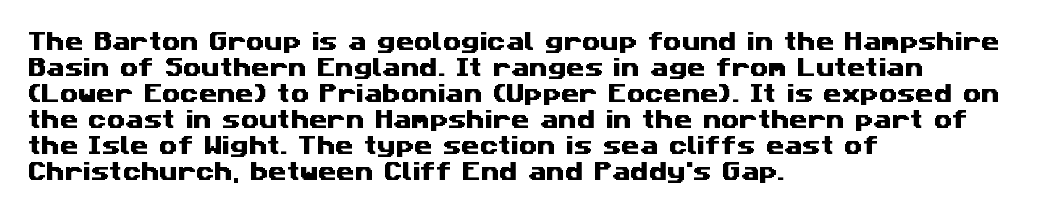
Short and long lines alike share a common starting point at left. Nobody touched the tracking dial on this one. The string is rendered with underlining switched off.
